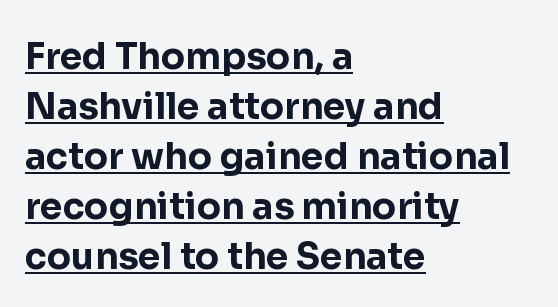
Q: Is the text bold? A: Yes.
Q: Is the text italic (slanted)? A: No, it is upright.
Q: Is the typeface a serif or a sans-serif typeface? A: Sans-serif.
Q: Is the text underlined? A: Yes.
Q: How is the paragraph aligned? A: Left-aligned.
Q: Is the spacing between letters normal or unusually wide? A: Normal.
Q: Is the spacing between lines tight, normal or loose? A: Normal.
Q: Width (condensed, normal, or wide)? A: Normal.
Q: Stroke contrast? A: Low.
Q: x-height? A: Medium.
Q: Monospaced? A: No.
